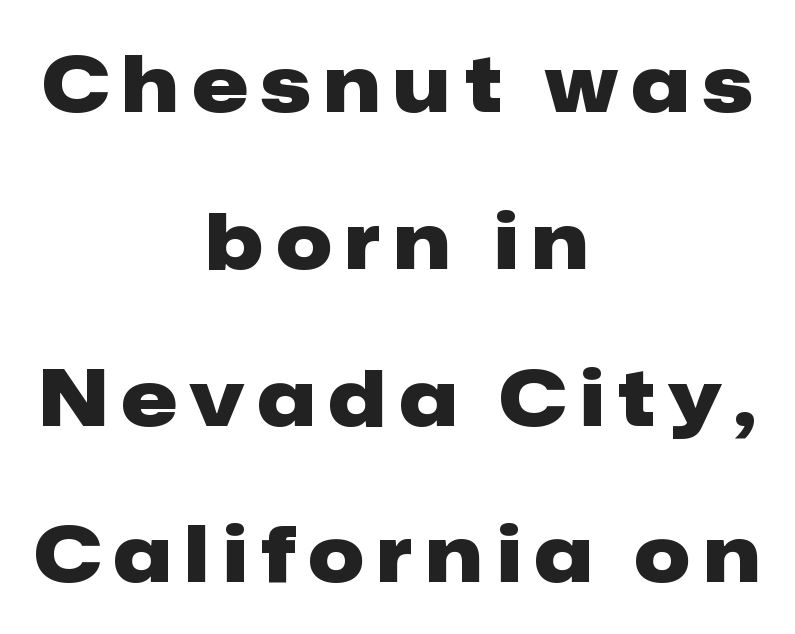
Q: Is the text bold? A: Yes.
Q: Is the text italic (slanted)? A: No, it is upright.
Q: Is the typeface a serif or a sans-serif typeface? A: Sans-serif.
Q: Is the text underlined? A: No.
Q: How is the paragraph aligned? A: Centered.
Q: Is the spacing between lines tight, normal or loose? A: Loose.
Q: Width (condensed, normal, or wide)? A: Normal.
Q: Stroke contrast? A: Low.
Q: x-height? A: Medium.
Q: Monospaced? A: No.
